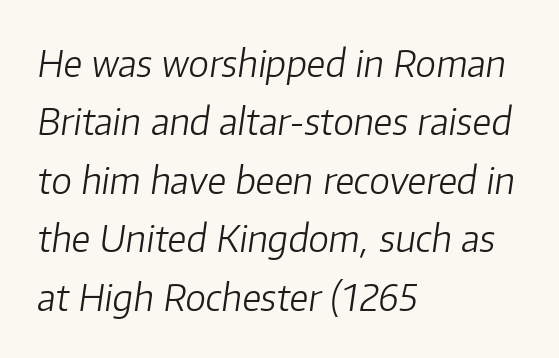
Q: Is the text bold? A: No.
Q: Is the text italic (slanted)? A: Yes, it leans right by about 8 degrees.
Q: Is the text underlined? A: No.
Q: How is the paragraph aligned? A: Left-aligned.
Q: Is the spacing between letters normal or unusually wide? A: Normal.
Q: Is the spacing between lines tight, normal or loose? A: Normal.
Q: Width (condensed, normal, or wide)? A: Normal.
Q: Stroke contrast? A: Low.
Q: x-height? A: Medium.
Q: Monospaced? A: No.
